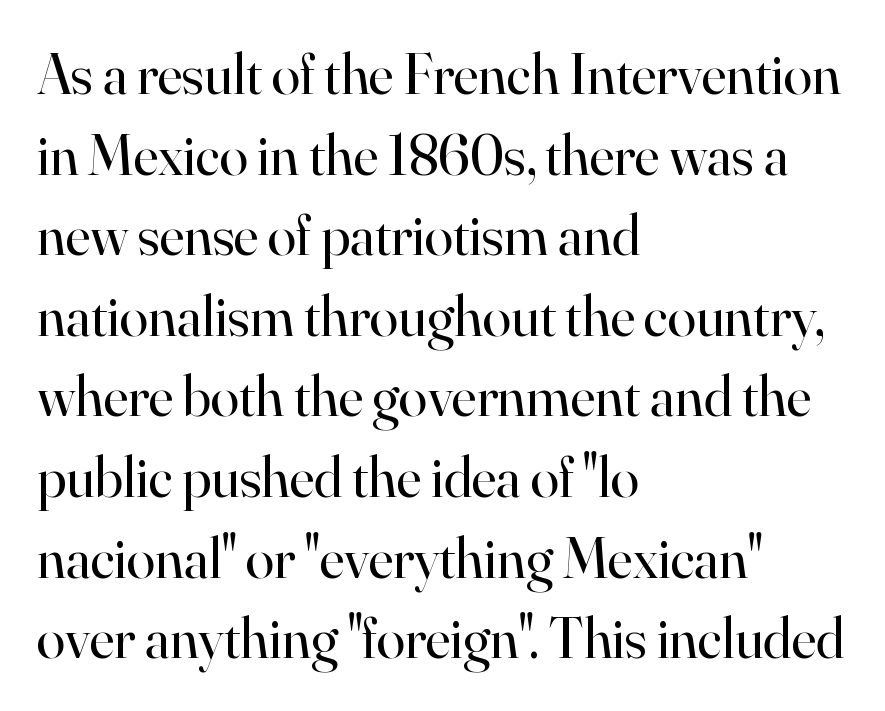
Q: Is the text bold? A: No.
Q: Is the text italic (slanted)? A: No, it is upright.
Q: Is the typeface a serif or a sans-serif typeface? A: Serif.
Q: Is the text underlined? A: No.
Q: How is the paragraph aligned? A: Left-aligned.
Q: Is the spacing between letters normal or unusually wide? A: Normal.
Q: Is the spacing between lines tight, normal or loose? A: Normal.
Q: Width (condensed, normal, or wide)? A: Normal.
Q: Stroke contrast? A: High.
Q: x-height? A: Small.
Q: Monospaced? A: No.
